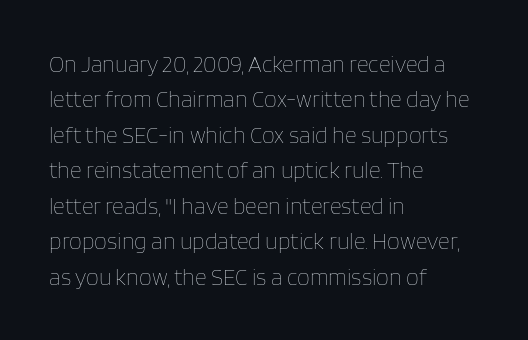
The face looks like a standard text weight, possibly lighter. Vertical strokes here are truly vertical. These lines keep a tight, regular rhythm from letter to letter. Leading matches the norm, producing a regular column. Left-aligned paragraph, ragged on the right. The space directly below the letters is spotless.
